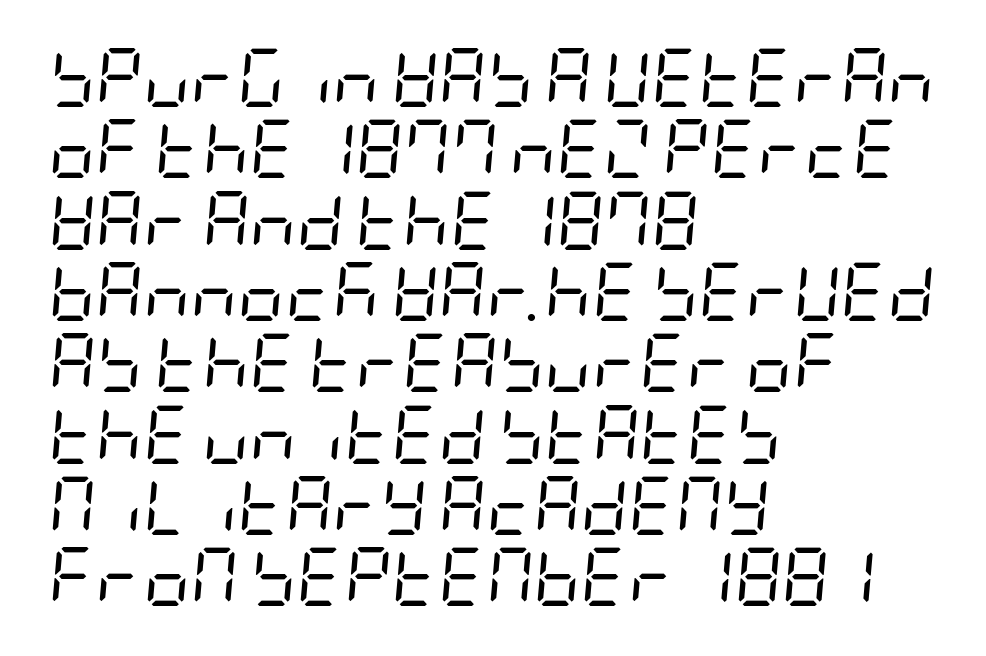
The image shows 58 px regular-weight, condensed type, italic (leaning right); set left-aligned, line spacing 1.23x, normal letter spacing, not underlined; low stroke contrast and a large x-height.
